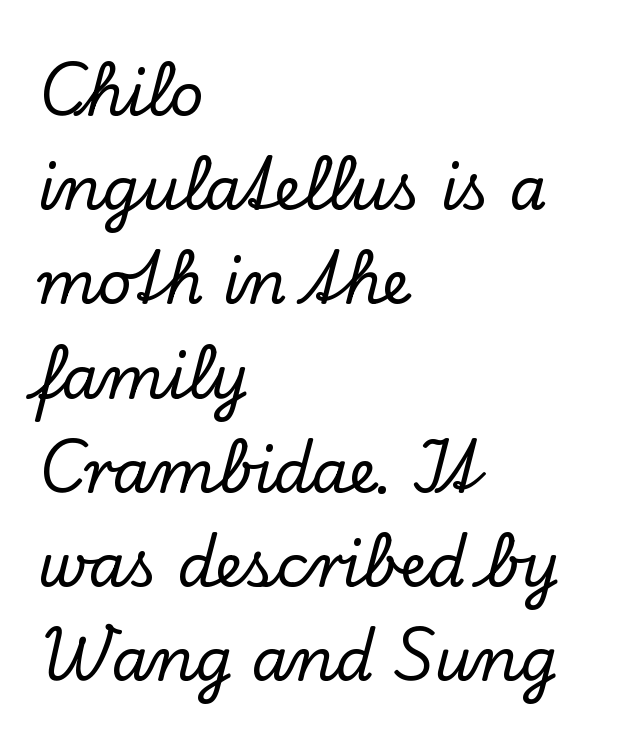
The image shows 60 px serif type; set left-aligned, normal line spacing (1.57x), normal letter spacing, not underlined; low stroke contrast and a small x-height.
